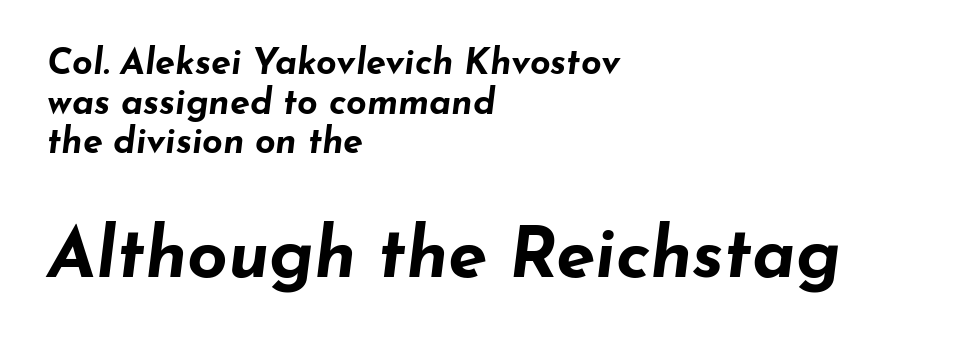
Q: Is the text bold? A: Yes.
Q: Is the text italic (slanted)? A: Yes, it leans right by about 7 degrees.
Q: Is the text underlined? A: No.
Q: How is the paragraph aligned? A: Left-aligned.
Q: Is the spacing between letters normal or unusually wide? A: Normal.
Q: Is the spacing between lines tight, normal or loose? A: Tight.
Q: Which block of text is set in a larger size, the first (top) or the second (bottom)? A: The second (bottom) one.
Q: Width (condensed, normal, or wide)? A: Wide.
Q: Stroke contrast? A: Low.
Q: x-height? A: Small.
Q: Monospaced? A: No.
